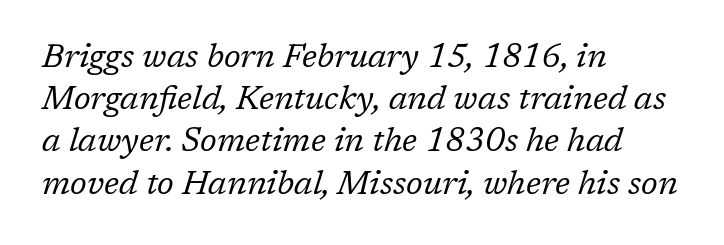
Note: serifs present on the glyphs. Is this a fixed-width face? No — the glyphs have proportional, varying widths. Layout note: lines flush left. The passage shown leans; its letterforms are oblique.
